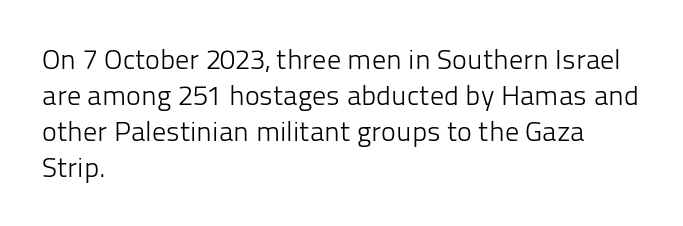
{"serif": "no", "italic": "no", "bold": "no", "weight": "light", "width": "normal", "stroke_contrast": "low", "x_height": "medium", "monospaced": "no", "underline": "no", "align": "left", "line_spacing": "normal", "line_spacing_ratio": 1.28, "letter_spacing": "normal", "letter_spacing_em": 0.0, "glyph_px": 28}
